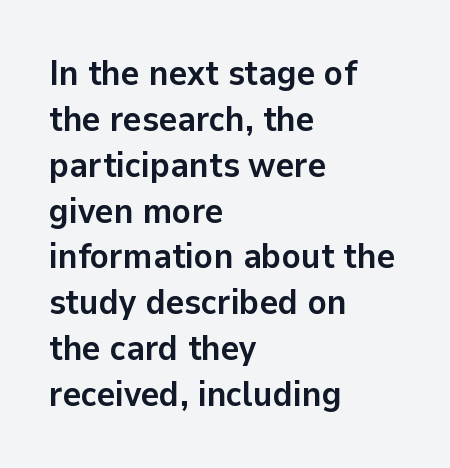
{"serif": "no", "italic": "no", "bold": "yes", "weight": "semibold", "width": "normal", "stroke_contrast": "low", "x_height": "medium", "monospaced": "no", "underline": "no", "align": "left", "line_spacing": "normal", "line_spacing_ratio": 1.31, "letter_spacing": "normal", "letter_spacing_em": 0.0, "glyph_px": 35}
